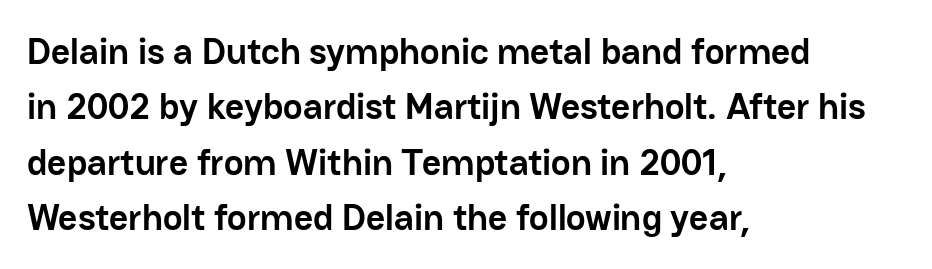
Q: Is the text bold? A: Yes.
Q: Is the text italic (slanted)? A: No, it is upright.
Q: Is the typeface a serif or a sans-serif typeface? A: Sans-serif.
Q: Is the text underlined? A: No.
Q: How is the paragraph aligned? A: Left-aligned.
Q: Is the spacing between letters normal or unusually wide? A: Normal.
Q: Is the spacing between lines tight, normal or loose? A: Normal.
Q: Width (condensed, normal, or wide)? A: Normal.
Q: Stroke contrast? A: Low.
Q: x-height? A: Medium.
Q: Monospaced? A: No.
